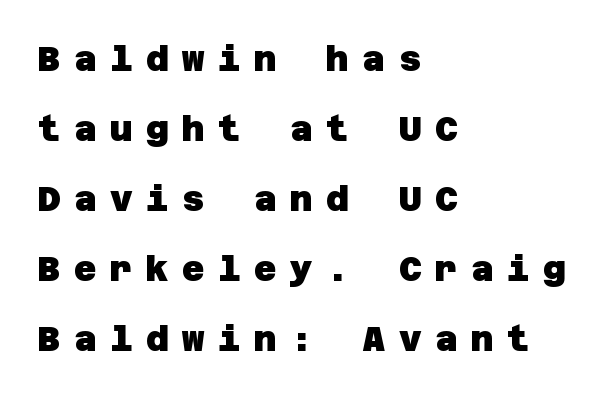
Each line starts at the same left margin while the right side varies. Are there feet on the stems? There aren't — it's a sans. Look at the stroke-to-counter ratio: heavy, a bold. Underlining? Definitely not there. Display-style spreading of the glyphs; the letterfit is very open. This block would shrink considerably if given ordinary leading; it's expanded now.
